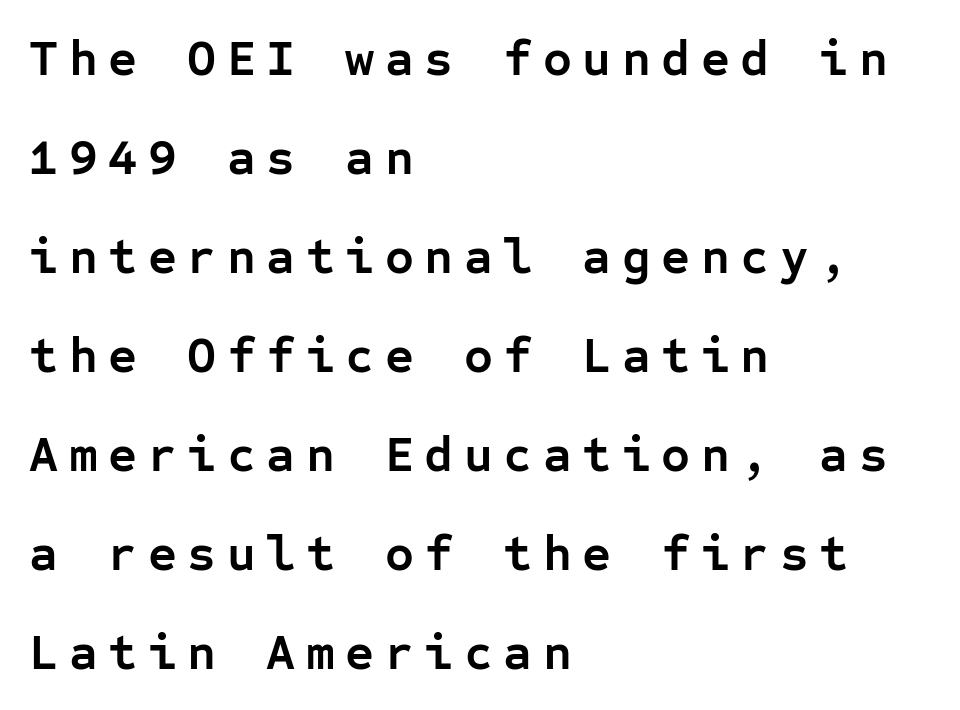
{"serif": "no", "italic": "no", "bold": "yes", "weight": "semibold", "width": "normal", "stroke_contrast": "low", "x_height": "medium", "monospaced": "yes", "underline": "no", "align": "left", "line_spacing": "loose", "line_spacing_ratio": 1.98, "letter_spacing": "wide", "letter_spacing_em": 0.21, "glyph_px": 50}
